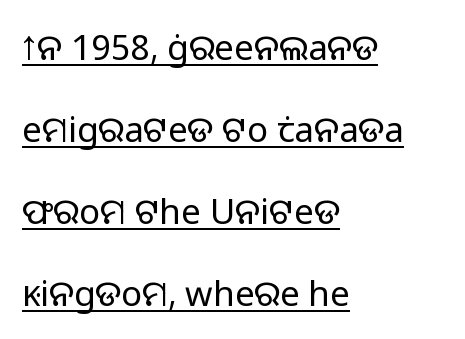
The image shows 35 px light sans-serif type, upright; set left-aligned, loose line spacing (2.34x), normal letter spacing, underlined; low stroke contrast and a medium x-height.
